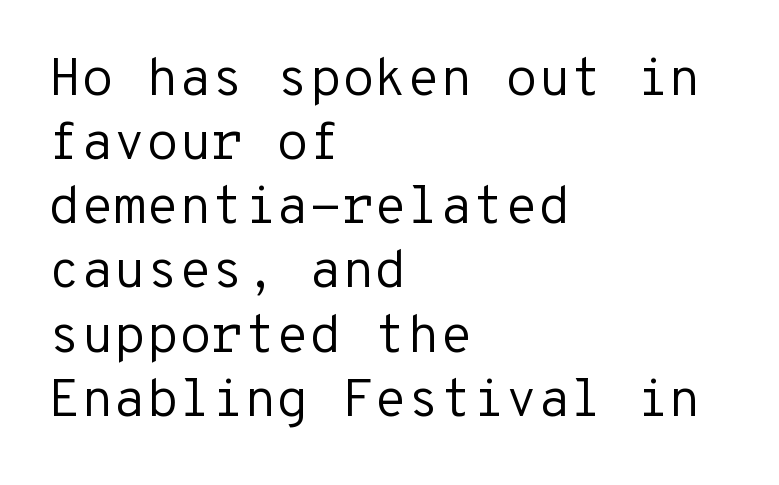
{"serif": "no", "italic": "no", "bold": "no", "weight": "regular", "width": "normal", "stroke_contrast": "low", "x_height": "medium", "monospaced": "yes", "underline": "no", "align": "left", "line_spacing_ratio": 1.21, "letter_spacing": "normal", "letter_spacing_em": 0.0, "glyph_px": 53}
